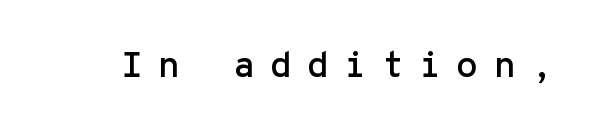
Q: Is the text italic (slanted)? A: No, it is upright.
Q: Is the typeface a serif or a sans-serif typeface? A: Sans-serif.
Q: Is the text underlined? A: No.
Q: Is the spacing between letters normal or unusually wide? A: Unusually wide.
Q: Width (condensed, normal, or wide)? A: Normal.
Q: Stroke contrast? A: Low.
Q: x-height? A: Medium.
Q: Monospaced? A: Yes.
